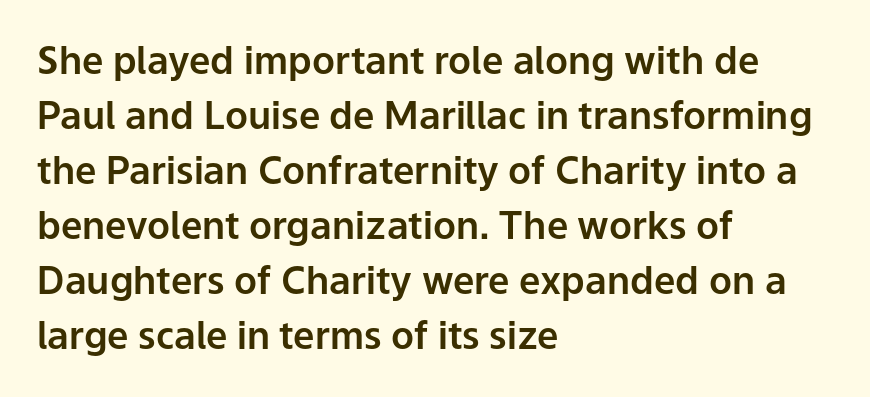
The image shows 38 px sans-serif type, upright; set left-aligned, normal line spacing (1.45x), normal letter spacing, not underlined; low stroke contrast and a medium x-height.
